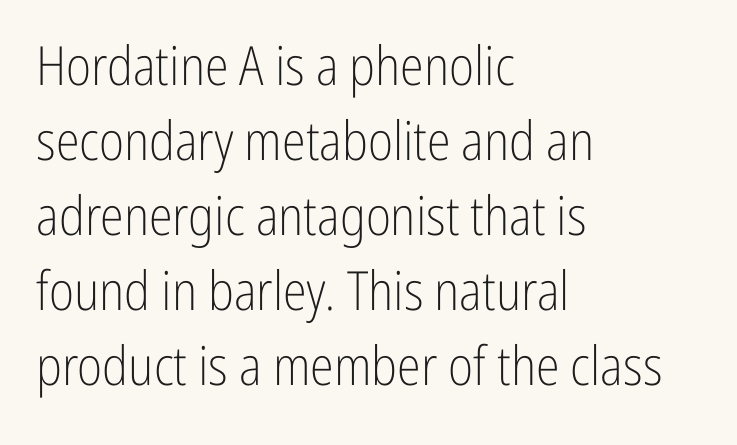
Q: Is the text bold? A: No.
Q: Is the text italic (slanted)? A: No, it is upright.
Q: Is the typeface a serif or a sans-serif typeface? A: Sans-serif.
Q: Is the text underlined? A: No.
Q: How is the paragraph aligned? A: Left-aligned.
Q: Is the spacing between letters normal or unusually wide? A: Normal.
Q: Is the spacing between lines tight, normal or loose? A: Normal.
Q: Width (condensed, normal, or wide)? A: Condensed.
Q: Stroke contrast? A: Low.
Q: x-height? A: Medium.
Q: Monospaced? A: No.
